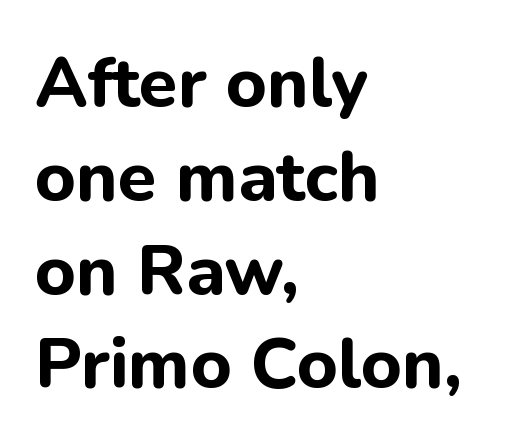
The image shows 70 px bold sans-serif type, upright; set left-aligned, normal line spacing (1.34x), normal letter spacing, not underlined; low stroke contrast and a medium x-height.
